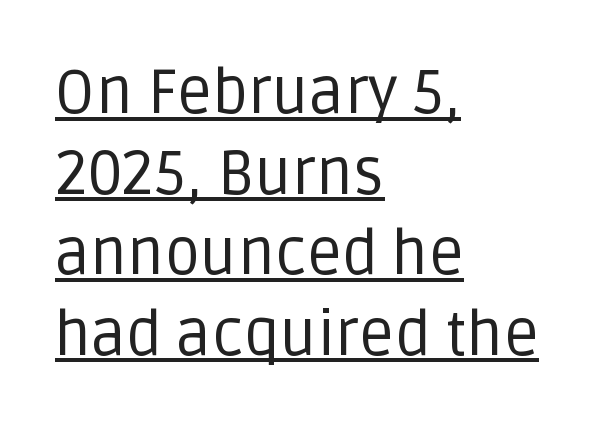
The image shows 62 px regular-weight sans-serif type, upright; set left-aligned, normal line spacing (1.3x), normal letter spacing, underlined; low stroke contrast and a large x-height.
